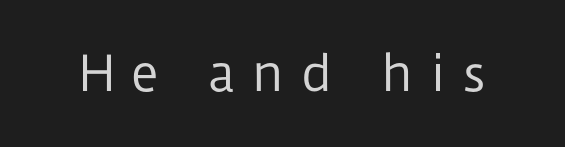
Q: Is the text bold? A: No.
Q: Is the text italic (slanted)? A: No, it is upright.
Q: Is the typeface a serif or a sans-serif typeface? A: Sans-serif.
Q: Is the text underlined? A: No.
Q: Is the spacing between letters normal or unusually wide? A: Unusually wide.
Q: Width (condensed, normal, or wide)? A: Normal.
Q: Stroke contrast? A: Low.
Q: x-height? A: Medium.
Q: Monospaced? A: No.
